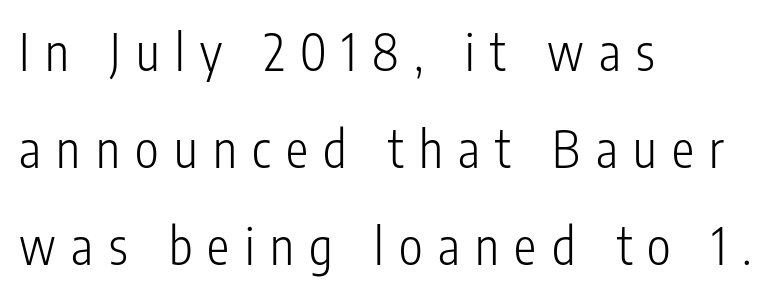
The baseline area is clear. Here the glyphs are tracked loosely, breaking word shapes into spaced letters. Note: no serifs on the glyphs. The lettering stays uniformly vertical, giving the passage a roman look.
